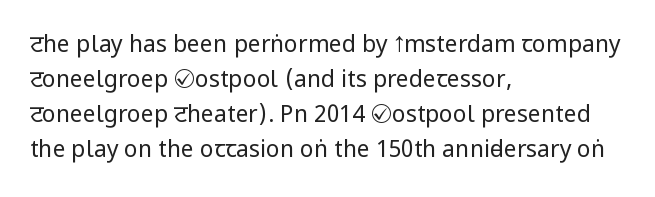
Weight: not bold — regular or lighter. The typesetter chose a ragged-right arrangement here. Each new line begins a customary step beneath the previous one. You could call the tracking neutral — neither tight nor loose. Only glyphs here, with clear space below each row. You can tell it's not italic because the verticals are truly vertical.
